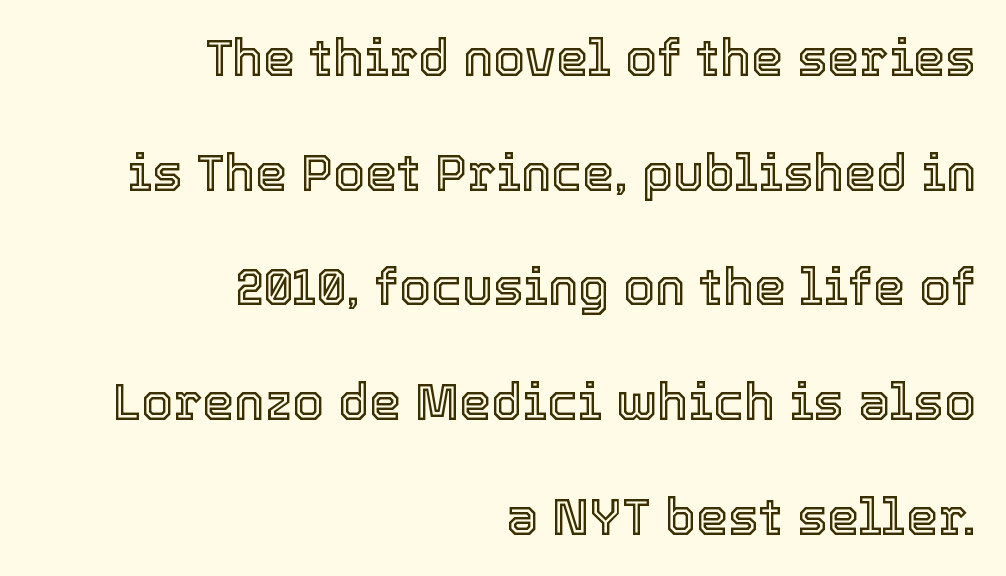
The image shows 51 px text type, upright; set right-aligned, loose line spacing (2.25x), normal letter spacing, not underlined; a medium x-height.
